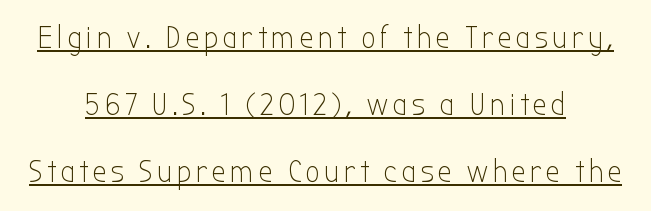
{"serif": "no", "italic": "no", "bold": "no", "weight": "light", "width": "condensed", "stroke_contrast": "low", "x_height": "medium", "monospaced": "no", "underline": "yes", "align": "center", "line_spacing": "loose", "line_spacing_ratio": 2.16, "glyph_px": 31}
